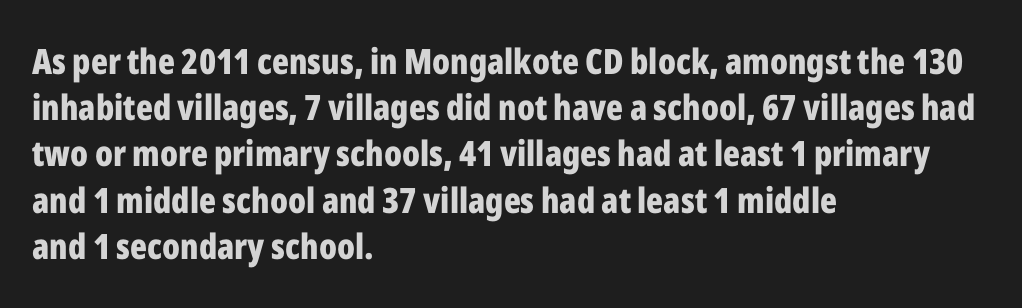
The image shows 35 px bold, condensed sans-serif type, upright; set left-aligned, normal line spacing (1.32x), normal letter spacing, not underlined; low stroke contrast and a medium x-height.
